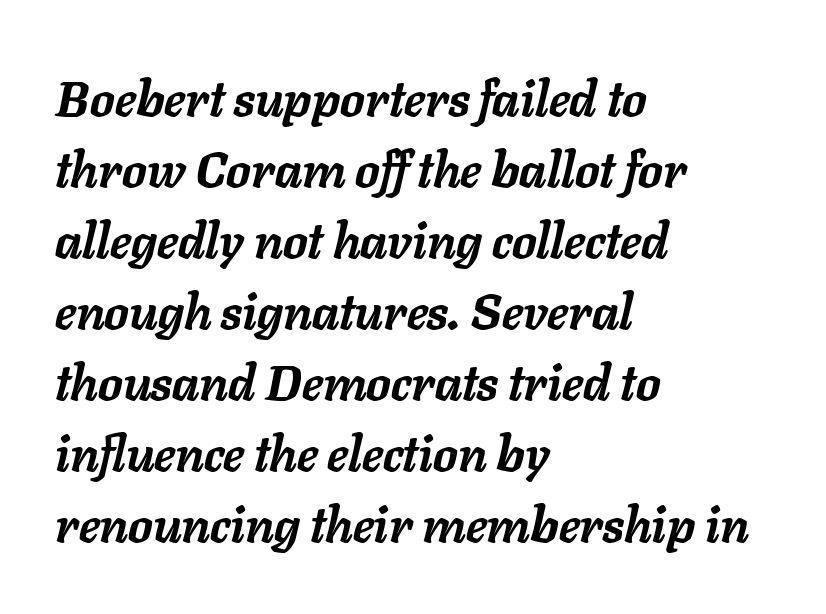
{"italic": "yes", "lean": "right", "slant_degrees": 11, "bold": "yes", "weight": "semibold", "width": "normal", "stroke_contrast": "low", "x_height": "medium", "monospaced": "no", "underline": "no", "align": "left", "line_spacing": "normal", "line_spacing_ratio": 1.45, "letter_spacing": "normal", "letter_spacing_em": 0.0, "glyph_px": 49}
